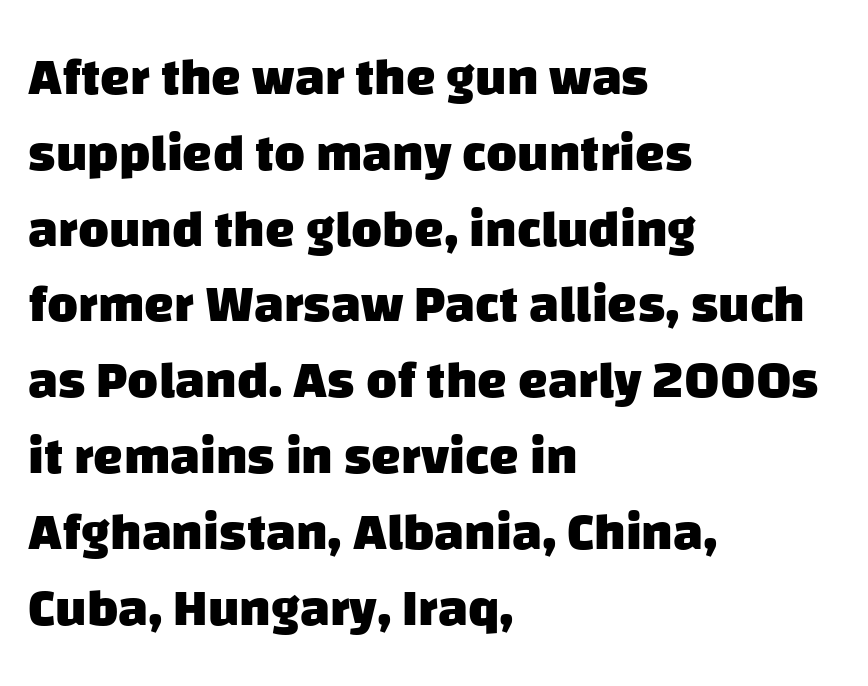
{"serif": "no", "bold": "yes", "weight": "heavy", "width": "normal", "stroke_contrast": "low", "x_height": "large", "monospaced": "no", "underline": "no", "align": "left", "line_spacing": "normal", "line_spacing_ratio": 1.43, "letter_spacing": "normal", "letter_spacing_em": 0.0, "glyph_px": 53}
